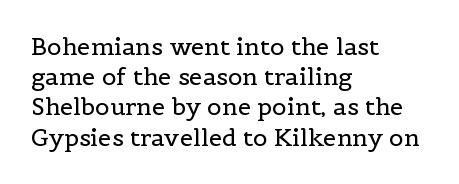
Q: Is the text bold? A: No.
Q: Is the text italic (slanted)? A: No, it is upright.
Q: Is the text underlined? A: No.
Q: How is the paragraph aligned? A: Left-aligned.
Q: Is the spacing between letters normal or unusually wide? A: Normal.
Q: Is the spacing between lines tight, normal or loose? A: Normal.
